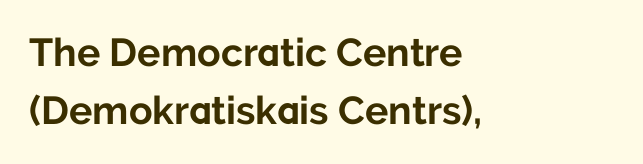
Proportional: the letters do not fall into vertical columns. As a designer I'd log this as weight 700, bold. If you drew a ruler down the left edge, every line would touch it. Observe the absence of serifs on each vertical stroke in this sample. Descenders are the only things crossing below the line.
